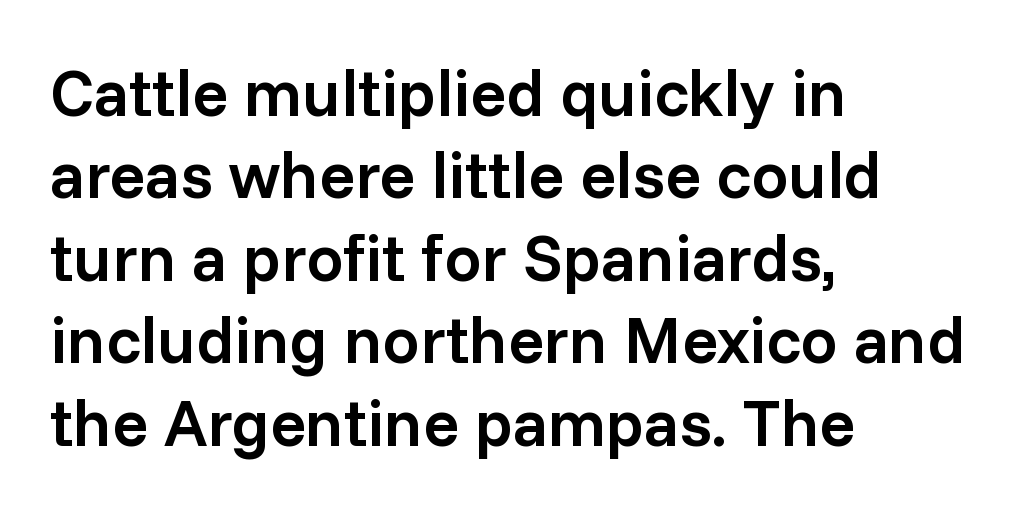
The glyphs in this specimen are sans serif. These lines keep a tight, regular rhythm from letter to letter. The passage shown is not underscored anywhere. The rows are spaced the way most documents space them.
